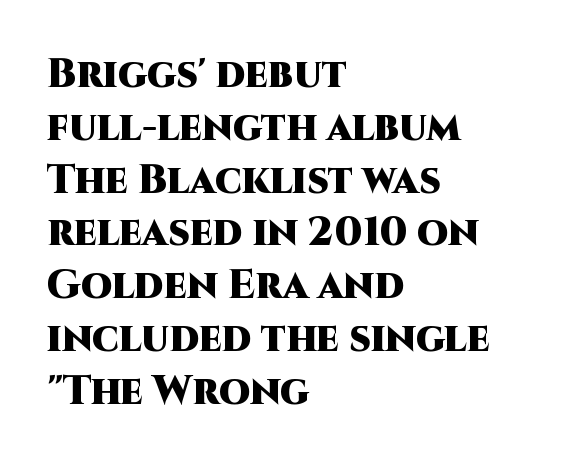
Q: Is the text bold? A: Yes.
Q: Is the text italic (slanted)? A: No, it is upright.
Q: Is the typeface a serif or a sans-serif typeface? A: Sans-serif.
Q: Is the text underlined? A: No.
Q: How is the paragraph aligned? A: Left-aligned.
Q: Is the spacing between letters normal or unusually wide? A: Normal.
Q: Is the spacing between lines tight, normal or loose? A: Normal.
Q: Width (condensed, normal, or wide)? A: Normal.
Q: Stroke contrast? A: High.
Q: x-height? A: Large.
Q: Monospaced? A: No.
